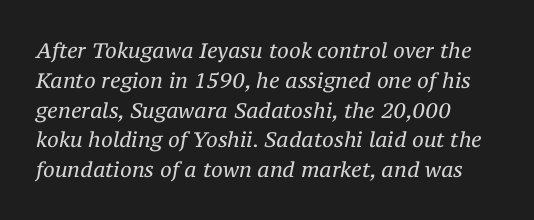
The image shows 21 px text type, italic (leaning right); set left-aligned, normal line spacing (1.42x), normal letter spacing, not underlined.
